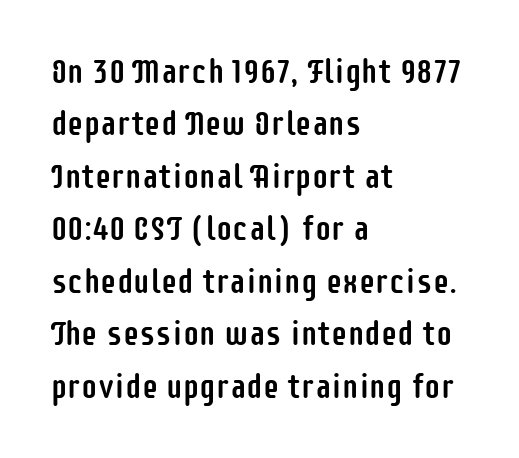
The image shows 33 px condensed sans-serif type, upright; set left-aligned, normal line spacing (1.59x), normal letter spacing, not underlined; low stroke contrast and a large x-height.
